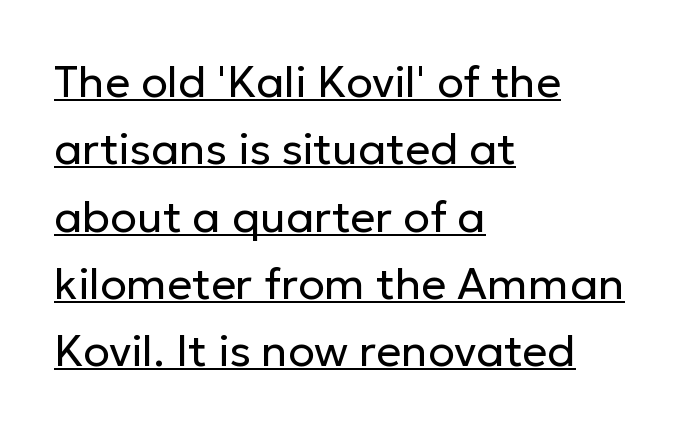
The image shows 44 px regular-weight sans-serif type, upright; set left-aligned, normal line spacing (1.53x), normal letter spacing, underlined; low stroke contrast and a medium x-height.
